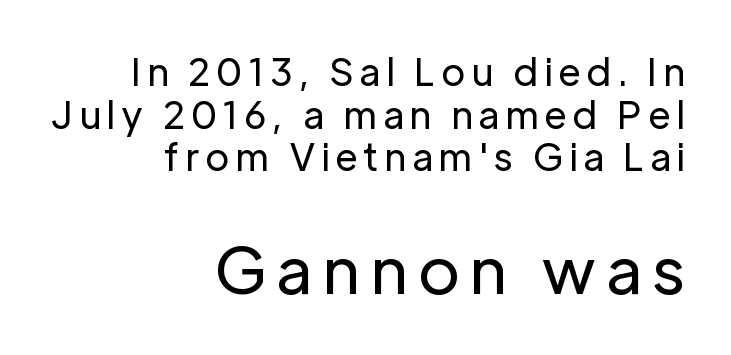
Small over large — that's the arrangement of the two blocks here. Examine the stroke ends and you'll find no serifs. The letters stand upright; this is a roman face. Weight: not bold — regular or lighter. Underlining? Definitely not there.
